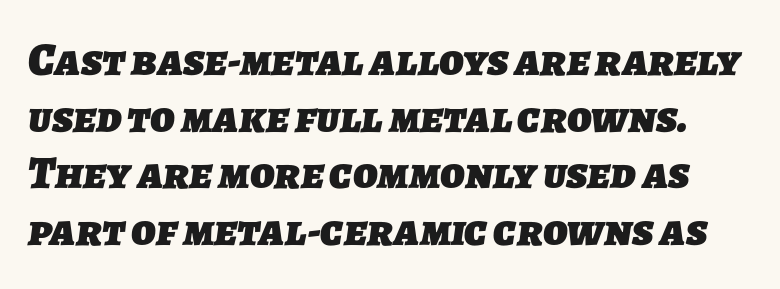
The image shows 46 px heavy sans-serif type; set line spacing 1.23x, normal letter spacing, not underlined; low stroke contrast and a medium x-height.
